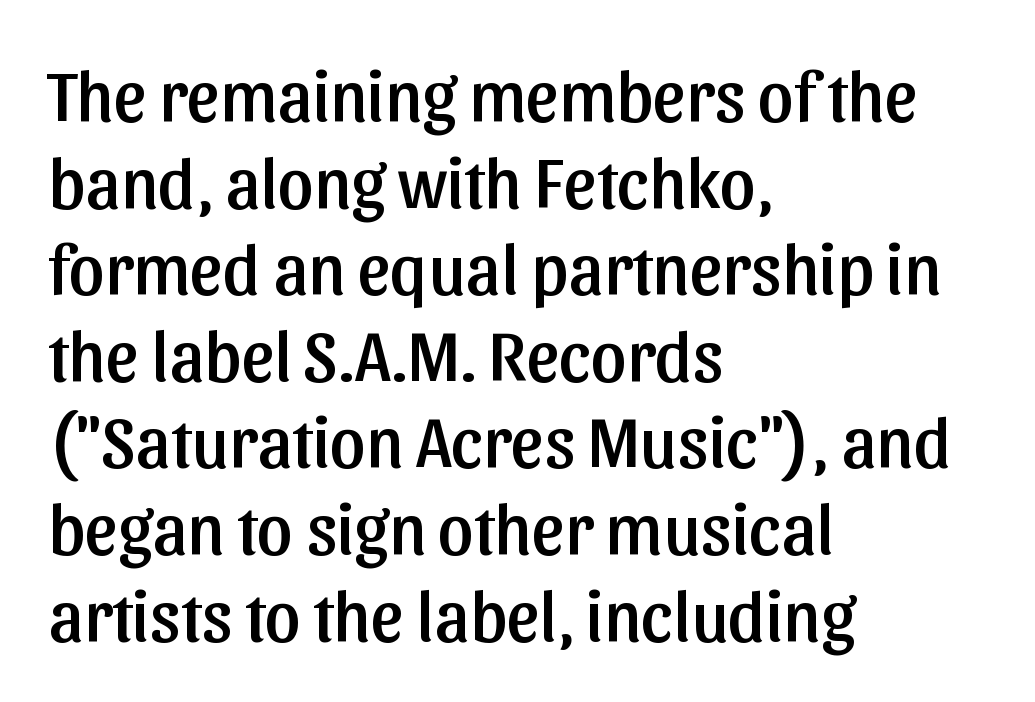
Q: Is the text italic (slanted)? A: No, it is upright.
Q: Is the typeface a serif or a sans-serif typeface? A: Sans-serif.
Q: Is the text underlined? A: No.
Q: How is the paragraph aligned? A: Left-aligned.
Q: Is the spacing between letters normal or unusually wide? A: Normal.
Q: Width (condensed, normal, or wide)? A: Normal.
Q: Stroke contrast? A: Low.
Q: x-height? A: Medium.
Q: Monospaced? A: No.
